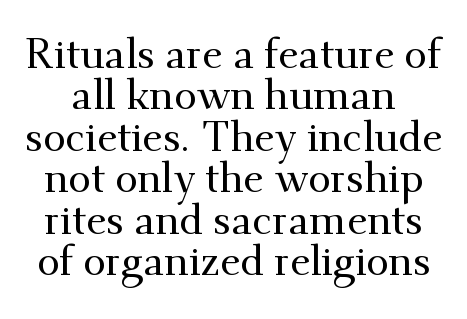
The characters display serif detailing at their extremities. Every stem runs plumb, perpendicular to the baseline. The letters advance in unequal steps, a hallmark of proportional type. The rendering uses a small line-height, squeezing the rows. Caption: standard tracking, unaltered. Clear beneath every line of the passage.
